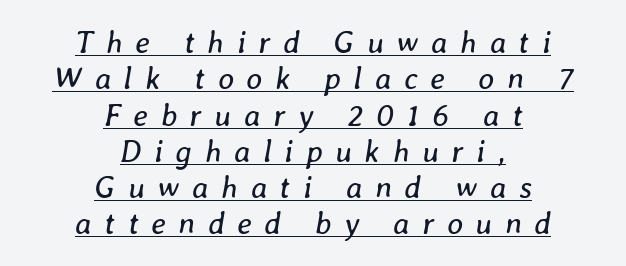
The face used here appears with an underline applied. The cut favours lightness, reaching ordinary text weight at its darkest. Character widths vary here, with narrow letters taking less room than wide ones. Tracking here is generous; glyphs stand well apart from one another.
